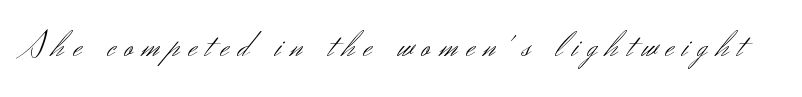
Q: Is the text bold? A: No.
Q: Is the text italic (slanted)? A: Yes.
Q: Is the typeface a serif or a sans-serif typeface? A: Sans-serif.
Q: Is the text underlined? A: No.
Q: Is the spacing between letters normal or unusually wide? A: Unusually wide.
Q: Width (condensed, normal, or wide)? A: Normal.
Q: Stroke contrast? A: Medium.
Q: x-height? A: Small.
Q: Monospaced? A: No.
